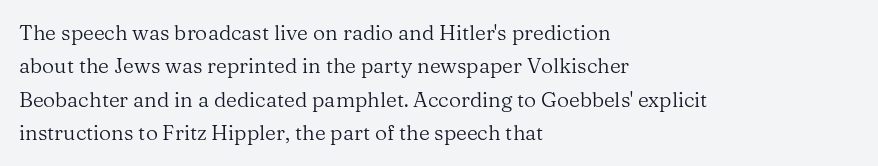
Q: Is the text bold? A: No.
Q: Is the text italic (slanted)? A: No, it is upright.
Q: Is the text underlined? A: No.
Q: How is the paragraph aligned? A: Left-aligned.
Q: Is the spacing between letters normal or unusually wide? A: Normal.
Q: Is the spacing between lines tight, normal or loose? A: Normal.
